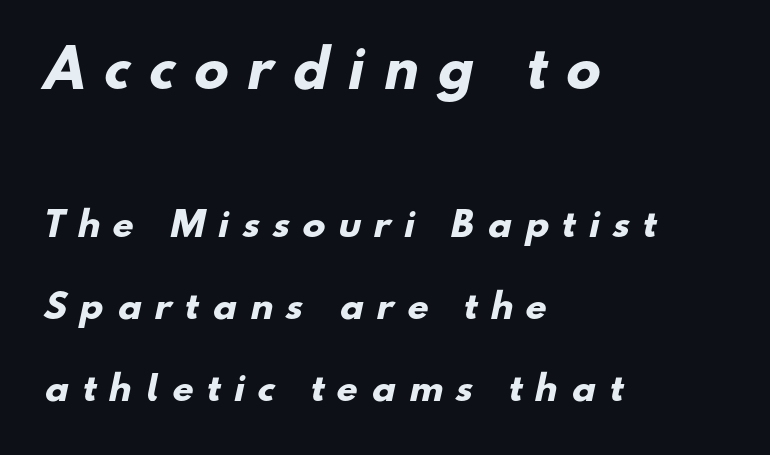
Any mark beneath the type? The region is blank. Stroke terminals: plain, sans-serif. A great deal of white space separates one row of letters from the next. Each letter keeps its own natural width here, so spacing adapts to shape.
